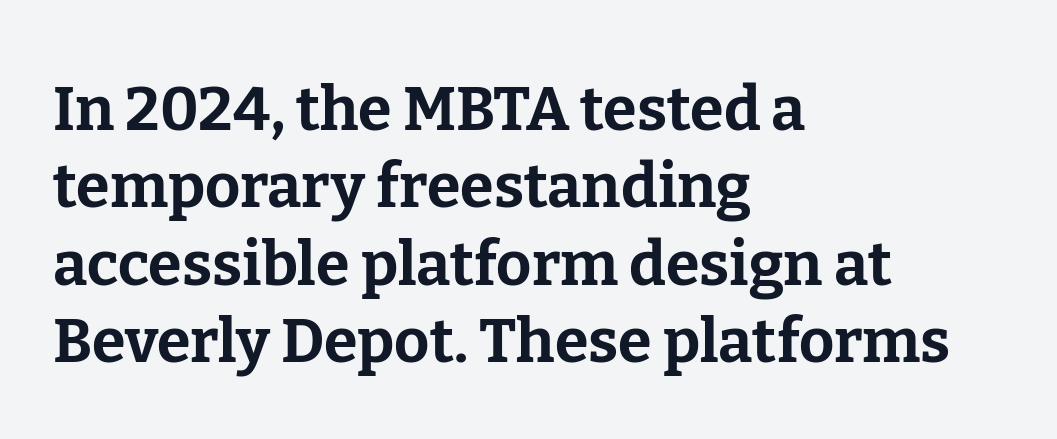
A roman cut, with each character standing at attention. The string is rendered with underlining switched off. The setting favours the left margin, as ordinary paragraphs usually do. This sample has the flowing, uneven cadence of proportional lettering. Students, observe: this is what conventionally led text looks like. Does extra space separate the letters? No, they use regular spacing.
